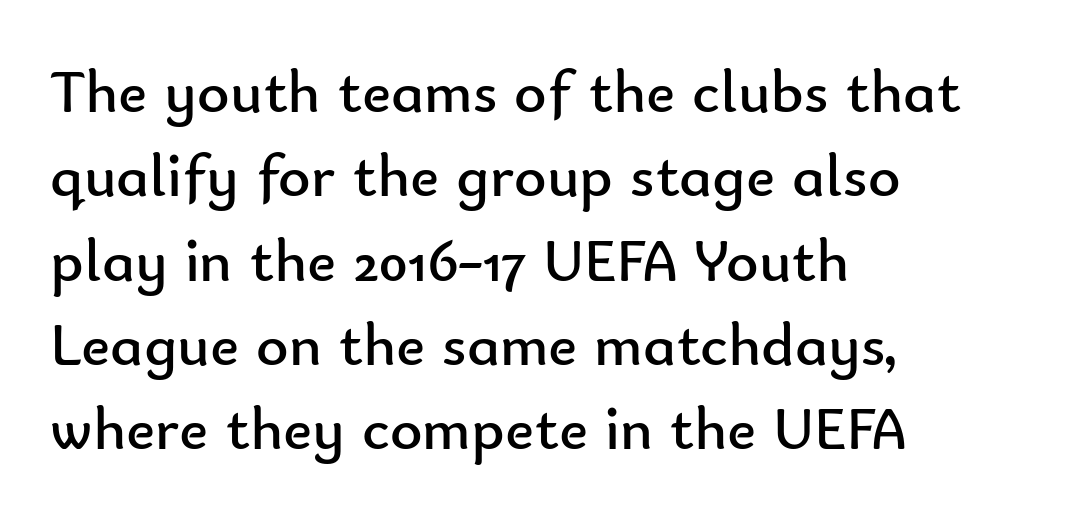
{"serif": "no", "italic": "no", "bold": "no", "weight": "regular", "width": "normal", "stroke_contrast": "low", "x_height": "small", "monospaced": "no", "underline": "no", "align": "left", "line_spacing": "normal", "line_spacing_ratio": 1.36, "letter_spacing": "normal", "letter_spacing_em": 0.0, "glyph_px": 62}
